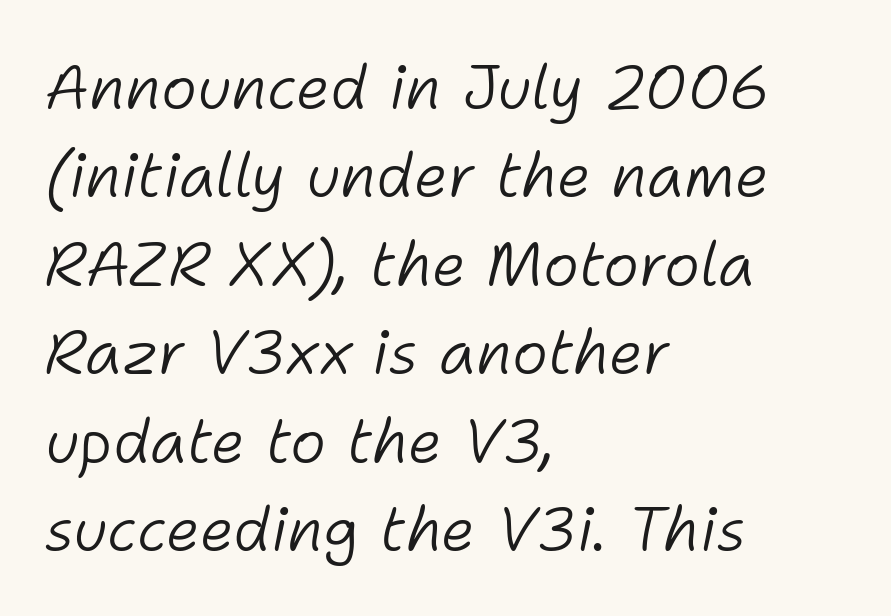
The image shows 61 px light type, italic (leaning right); set left-aligned, normal line spacing (1.45x), normal letter spacing, not underlined; low stroke contrast and a medium x-height.
